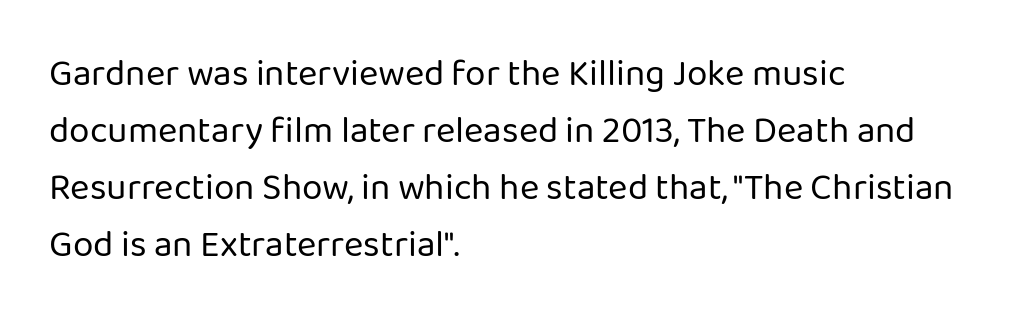
The image shows 37 px regular-weight sans-serif type, upright; set left-aligned, normal line spacing (1.54x), normal letter spacing, not underlined; low stroke contrast and a medium x-height.
